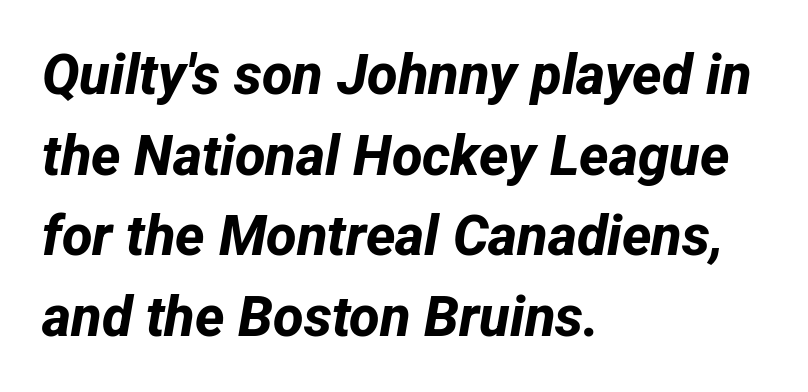
Q: Is the text bold? A: Yes.
Q: Is the typeface a serif or a sans-serif typeface? A: Sans-serif.
Q: Is the text underlined? A: No.
Q: How is the paragraph aligned? A: Left-aligned.
Q: Is the spacing between letters normal or unusually wide? A: Normal.
Q: Is the spacing between lines tight, normal or loose? A: Normal.
Q: Width (condensed, normal, or wide)? A: Normal.
Q: Stroke contrast? A: Low.
Q: x-height? A: Medium.
Q: Monospaced? A: No.
